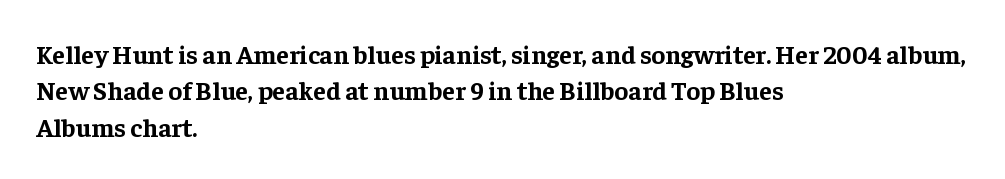
Characters remain perfectly vertical along every line. The passage is arranged the way most books set body copy — flush left. These lines sit exactly where default settings would place them. Nobody touched the tracking dial on this one. Descender tails drop into unmarked territory. Is the type bold? Yes — the strokes are clearly thick and heavy.
